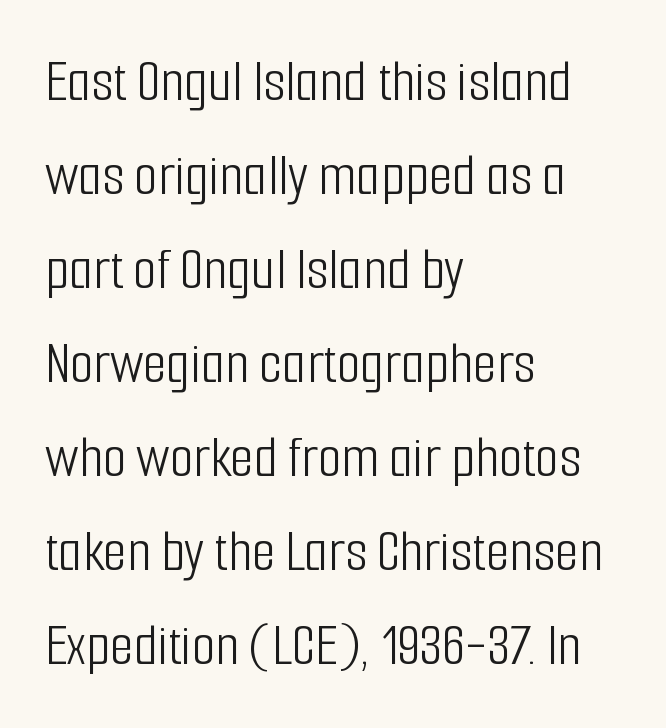
The image shows 61 px light, condensed sans-serif type, upright; set left-aligned, normal line spacing (1.54x), normal letter spacing, not underlined; low stroke contrast and a medium x-height.
